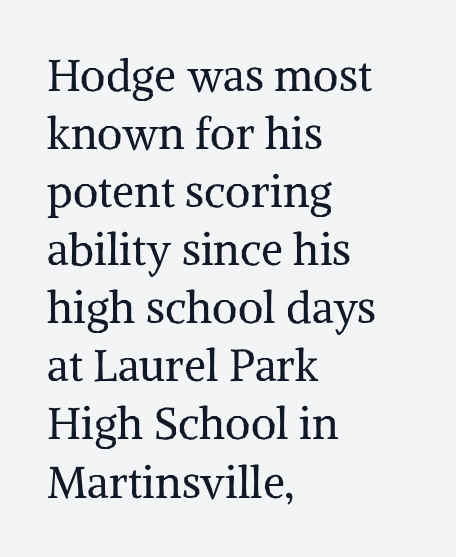
The image shows 44 px regular-weight serif type, upright; set left-aligned, normal line spacing (1.32x), normal letter spacing, not underlined; medium stroke contrast and a medium x-height.
